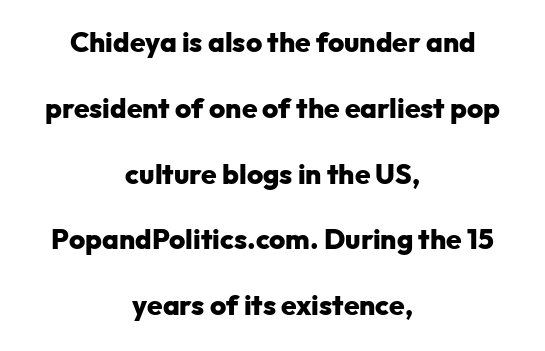
The image shows 28 px heavy sans-serif type, upright; set centered, loose line spacing (2.35x), normal letter spacing, not underlined; low stroke contrast and a medium x-height.
